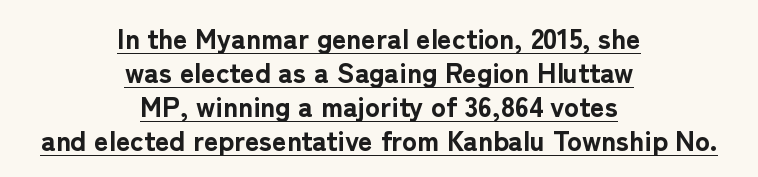
The image shows 28 px bold sans-serif type, upright; set centered, line spacing 1.22x, normal letter spacing, underlined; low stroke contrast and a medium x-height.
